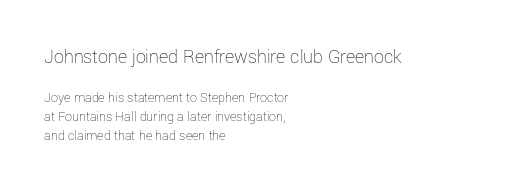
Tracking value appears to be zero — textbook default spacing. The first block has been scaled up relative to the second. This sample is left-justified, so line endings fall wherever the words run out. The typesetting does not lean heavy: it is not bold. Notice how the stems are strictly vertical — no italics here. Quick note: interline space is typical.
